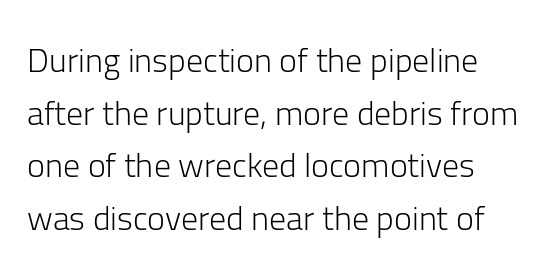
The image shows 34 px light sans-serif type, upright; set left-aligned, normal line spacing (1.55x), normal letter spacing, not underlined; low stroke contrast and a medium x-height.
